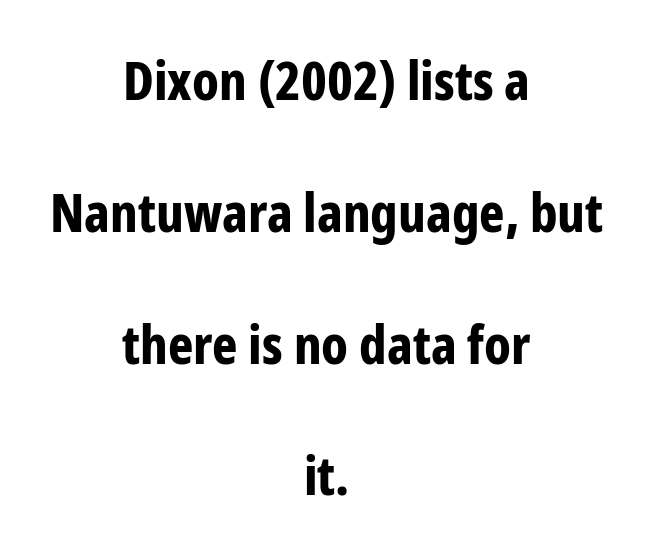
The image shows 54 px bold, condensed sans-serif type, upright; set centered, loose line spacing (2.44x), normal letter spacing, not underlined; low stroke contrast and a medium x-height.
